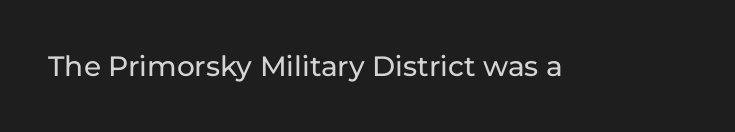
Tracking here is standard; glyphs follow each other at the usual distance. You can tell it's not italic because the verticals are truly vertical. Typographically, this falls in the sans-serif category. The letters advance in unequal steps, a hallmark of proportional type. No word sits above an underline.
